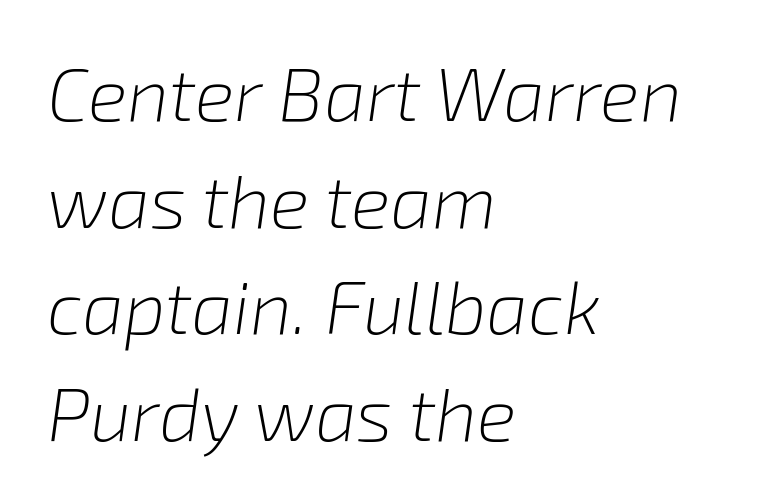
The image shows 74 px light type, italic (leaning right); set left-aligned, normal line spacing (1.44x), normal letter spacing, not underlined; low stroke contrast and a medium x-height.
